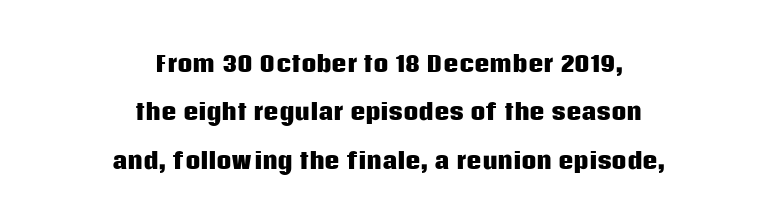
Q: Is the text bold? A: Yes.
Q: Is the text italic (slanted)? A: No, it is upright.
Q: Is the text underlined? A: No.
Q: How is the paragraph aligned? A: Centered.
Q: Is the spacing between letters normal or unusually wide? A: Normal.
Q: Is the spacing between lines tight, normal or loose? A: Loose.
